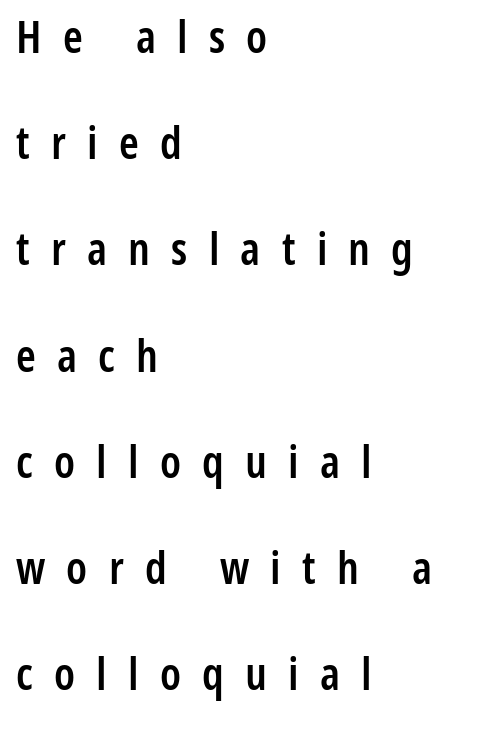
The image shows 45 px semibold, condensed sans-serif type, upright; set left-aligned, loose line spacing (2.36x), unusually wide letter spacing (+0.47 em), not underlined; low stroke contrast and a medium x-height.
